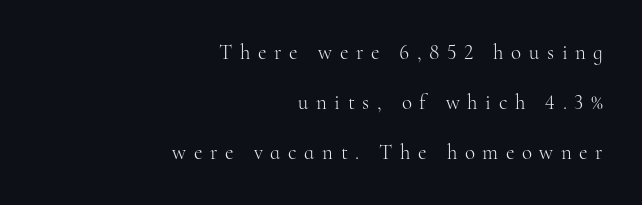
{"italic": "no", "bold": "no", "underline": "no", "align": "right", "line_spacing": "loose", "line_spacing_ratio": 2.37, "letter_spacing": "wide", "letter_spacing_em": 0.36, "glyph_px": 21}
